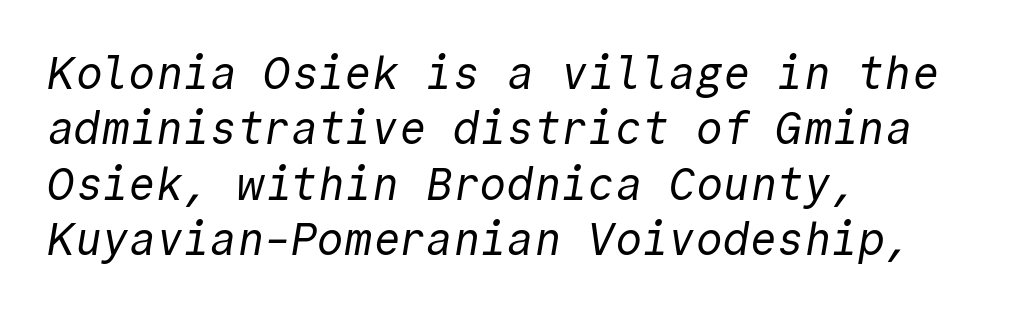
Weight: in the light-to-regular range. This rendering features lettering with no underline. A typesetter would call this monospace, since all characters share one set width. Layout note: lines flush left.
